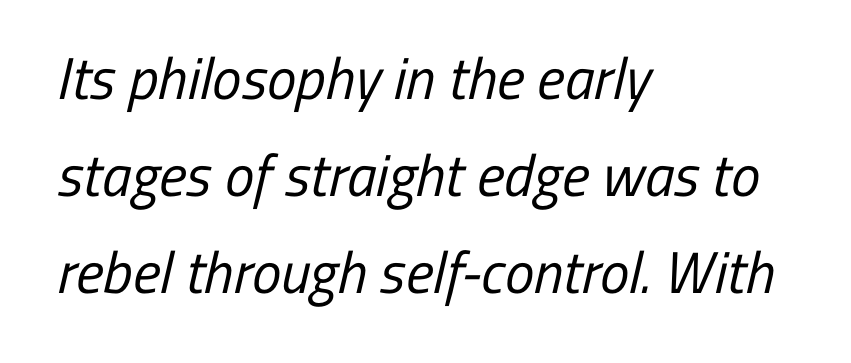
The image shows 59 px regular-weight, condensed sans-serif type; set left-aligned, normal line spacing (1.64x), normal letter spacing, not underlined; low stroke contrast and a medium x-height.
